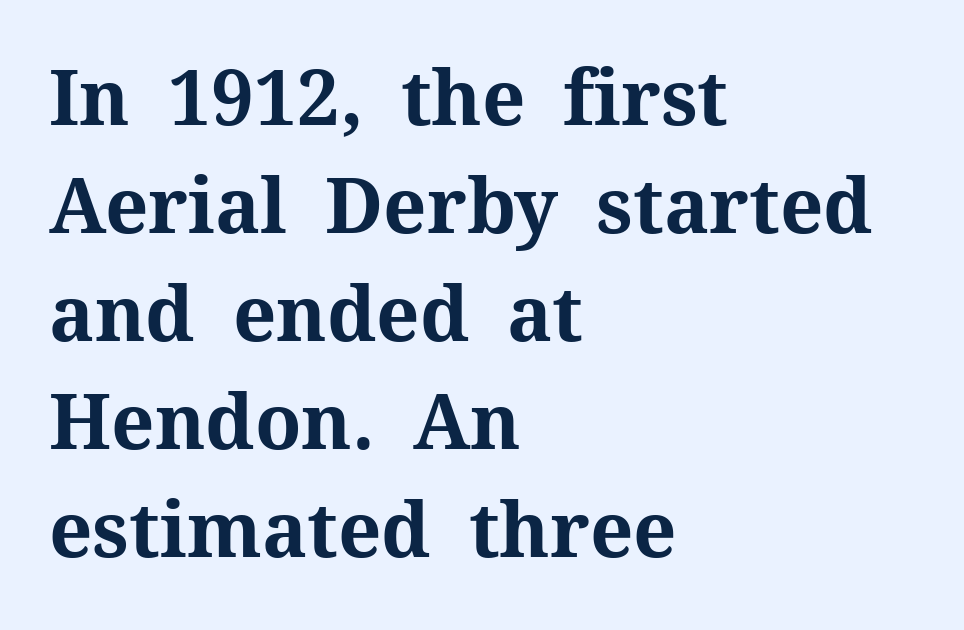
The letters advance in unequal steps, a hallmark of proportional type. Is there much room between lines? A standard amount, neither cramped nor airy. Heft: maximum for text — a bold. Lines of text with bare space underneath. Honestly, the letter spacing is just normal — you wouldn't notice it.
